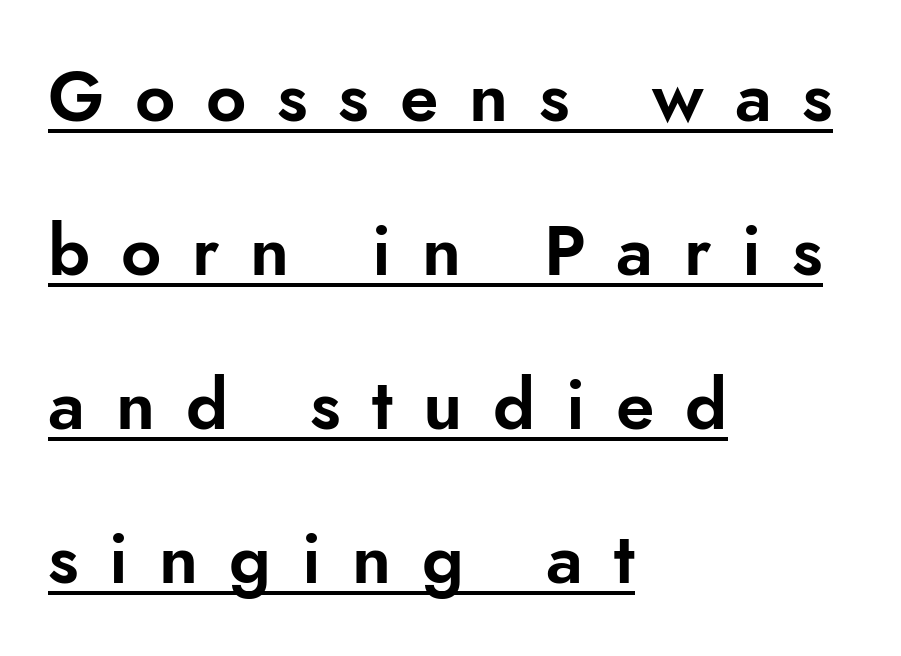
Q: Is the text italic (slanted)? A: No, it is upright.
Q: Is the typeface a serif or a sans-serif typeface? A: Sans-serif.
Q: Is the text underlined? A: Yes.
Q: How is the paragraph aligned? A: Left-aligned.
Q: Is the spacing between letters normal or unusually wide? A: Unusually wide.
Q: Is the spacing between lines tight, normal or loose? A: Loose.
Q: Width (condensed, normal, or wide)? A: Normal.
Q: Stroke contrast? A: Low.
Q: x-height? A: Small.
Q: Monospaced? A: No.
